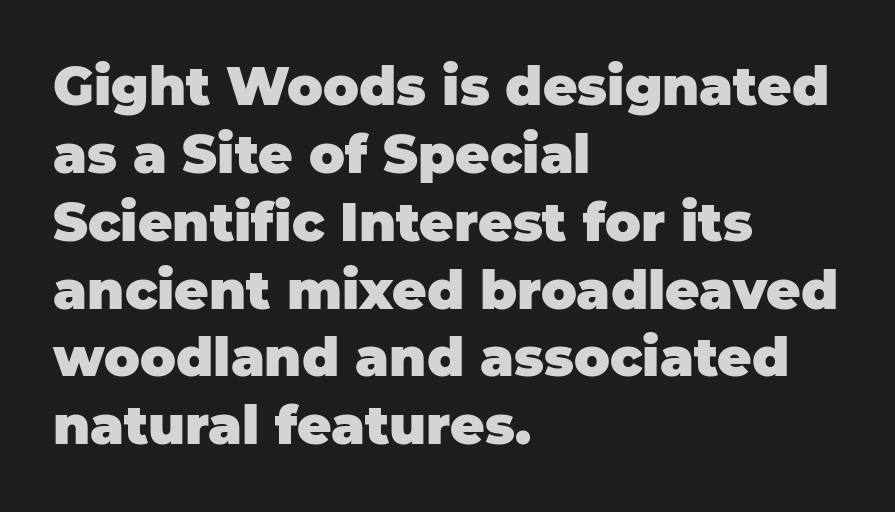
Q: Is the text bold? A: Yes.
Q: Is the text italic (slanted)? A: No, it is upright.
Q: Is the typeface a serif or a sans-serif typeface? A: Sans-serif.
Q: Is the text underlined? A: No.
Q: How is the paragraph aligned? A: Left-aligned.
Q: Is the spacing between letters normal or unusually wide? A: Normal.
Q: Is the spacing between lines tight, normal or loose? A: Normal.
Q: Width (condensed, normal, or wide)? A: Normal.
Q: Stroke contrast? A: Low.
Q: x-height? A: Large.
Q: Monospaced? A: No.
